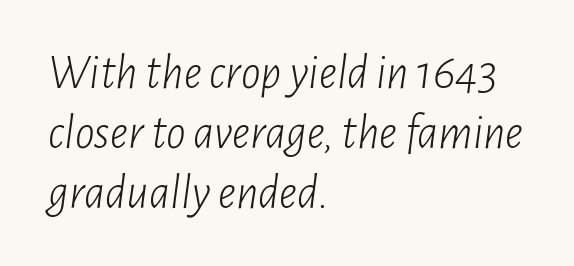
These lines stack with their left ends in a neat column. Note the varied advance widths — an 'i' is clearly narrower than an 'm'. Bare-footed words on every line. Weight: in the light-to-regular range. The face used here is rendered with its standard letterfit. If you drew a line through each stem, it would be angled.
